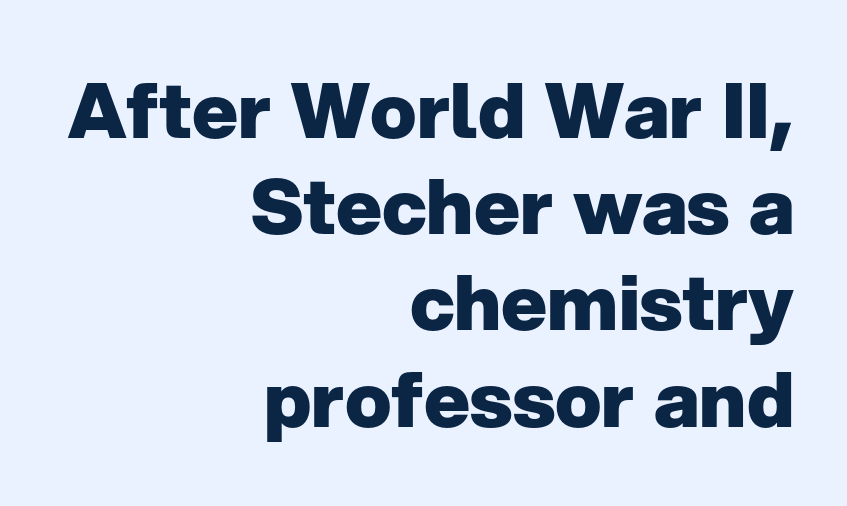
{"serif": "no", "italic": "no", "bold": "yes", "weight": "heavy", "width": "normal", "stroke_contrast": "low", "x_height": "medium", "monospaced": "no", "underline": "no", "align": "right", "line_spacing": "normal", "line_spacing_ratio": 1.25, "letter_spacing": "normal", "letter_spacing_em": 0.0, "glyph_px": 77}
